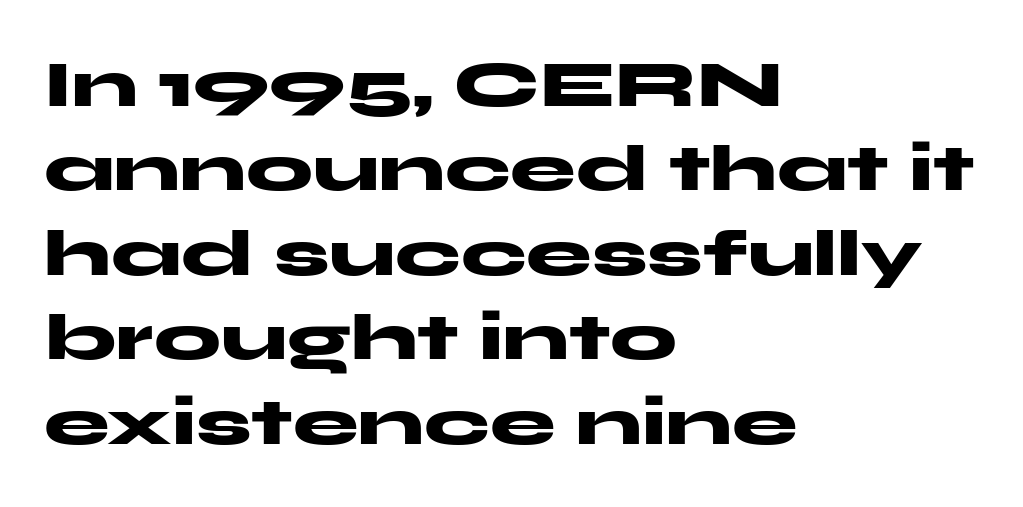
{"serif": "no", "italic": "no", "bold": "yes", "weight": "heavy", "width": "wide", "stroke_contrast": "medium", "x_height": "medium", "monospaced": "no", "underline": "no", "align": "left", "line_spacing": "normal", "line_spacing_ratio": 1.28, "letter_spacing": "normal", "letter_spacing_em": 0.0, "glyph_px": 66}
